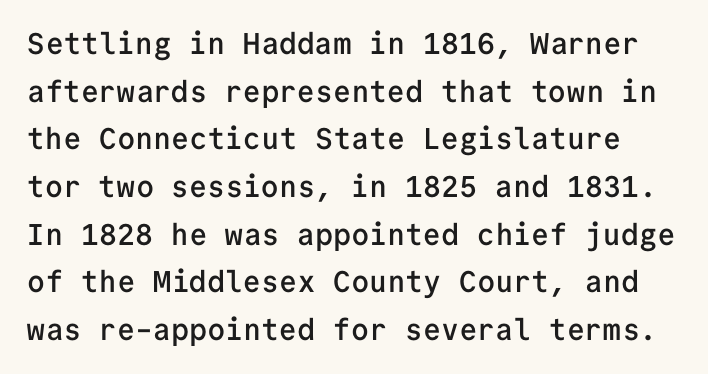
The image shows 30 px semibold sans-serif type, upright, monospaced; set normal line spacing (1.59x), normal letter spacing, not underlined; low stroke contrast and a medium x-height.
